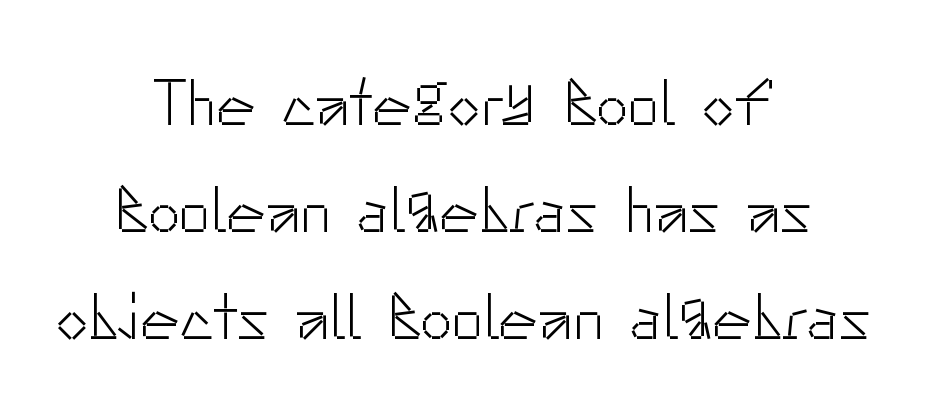
Grotesque or geometric, the face here clearly has no serifs. The face looks like a standard text weight, possibly lighter. The paragraph shown floats in the horizontal middle. One glance says typical: line gaps are just what's usual.
